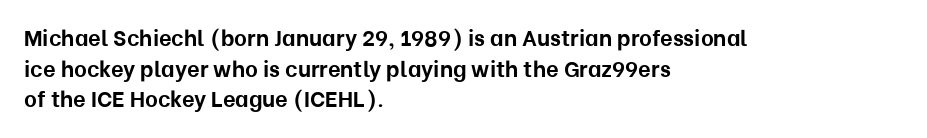
Q: Is the text bold? A: Yes.
Q: Is the text italic (slanted)? A: No, it is upright.
Q: Is the text underlined? A: No.
Q: How is the paragraph aligned? A: Left-aligned.
Q: Is the spacing between letters normal or unusually wide? A: Normal.
Q: Is the spacing between lines tight, normal or loose? A: Normal.
